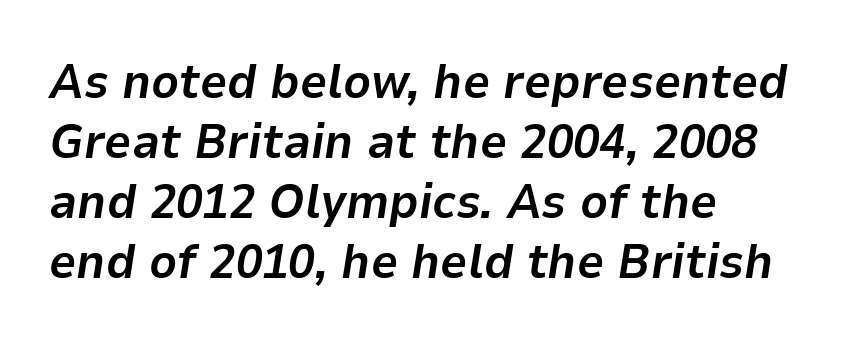
The image shows 48 px bold type, italic (leaning right); set left-aligned, normal line spacing (1.25x), normal letter spacing, not underlined; low stroke contrast and a medium x-height.
